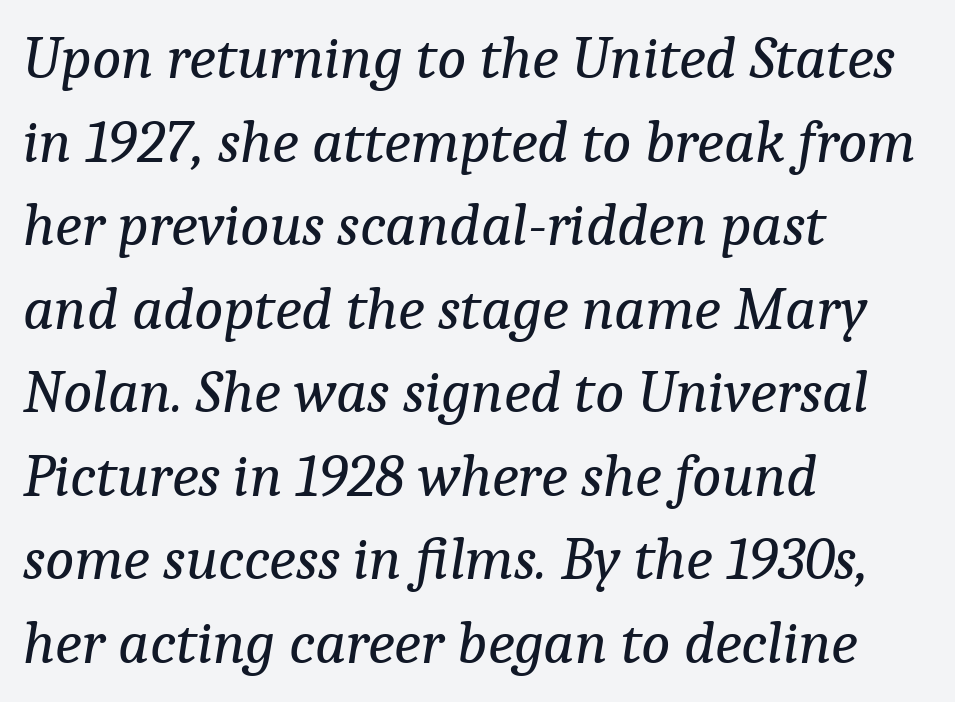
{"serif": "yes", "italic": "yes", "lean": "right", "slant_degrees": 9, "bold": "no", "weight": "regular", "width": "normal", "stroke_contrast": "low", "x_height": "medium", "monospaced": "no", "underline": "no", "align": "left", "line_spacing": "normal", "line_spacing_ratio": 1.37, "letter_spacing": "normal", "letter_spacing_em": 0.0, "glyph_px": 61}
